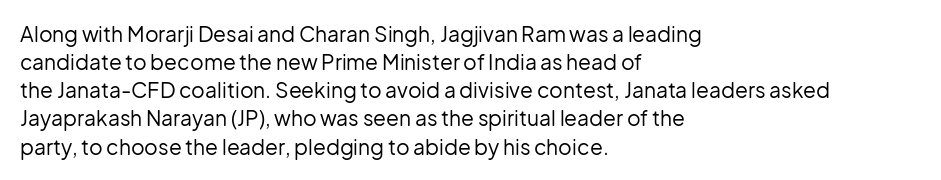
The image shows 21 px text type, upright; set left-aligned, normal line spacing (1.34x), normal letter spacing, not underlined.
